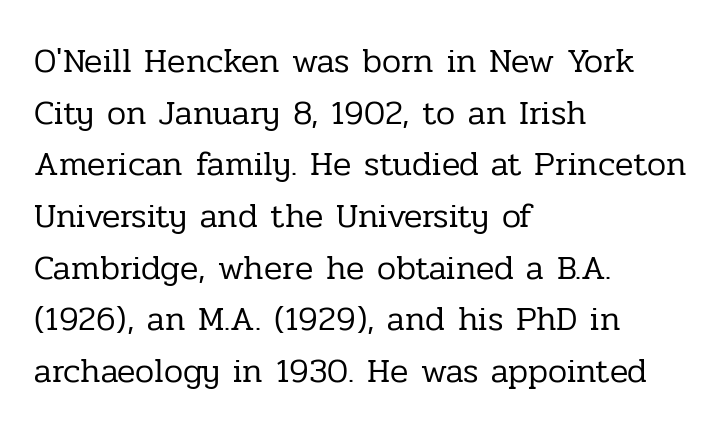
{"serif": "yes", "italic": "no", "bold": "no", "weight": "regular", "width": "normal", "stroke_contrast": "low", "x_height": "medium", "monospaced": "no", "underline": "no", "align": "left", "line_spacing": "normal", "line_spacing_ratio": 1.52, "letter_spacing": "normal", "letter_spacing_em": 0.0, "glyph_px": 34}
